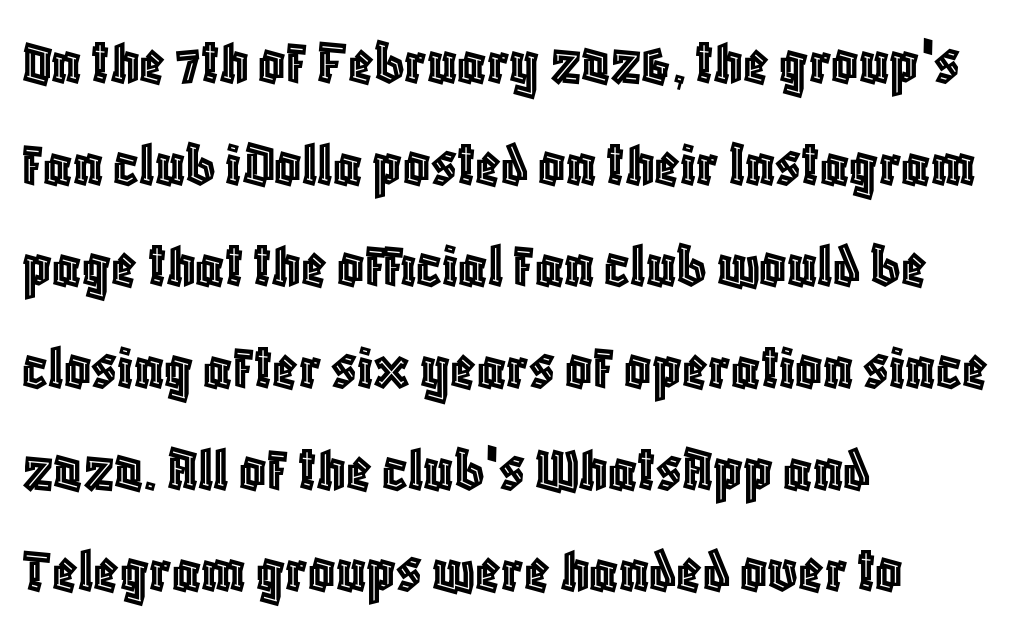
{"italic": "no", "width": "condensed", "x_height": "large", "monospaced": "no", "underline": "no", "align": "left", "line_spacing": "normal", "line_spacing_ratio": 1.54, "letter_spacing": "normal", "letter_spacing_em": 0.0, "glyph_px": 66}
